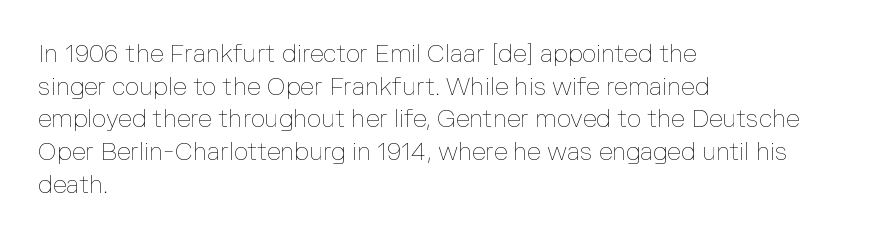
Q: Is the text bold? A: No.
Q: Is the text italic (slanted)? A: No, it is upright.
Q: Is the text underlined? A: No.
Q: How is the paragraph aligned? A: Left-aligned.
Q: Is the spacing between letters normal or unusually wide? A: Normal.
Q: Is the spacing between lines tight, normal or loose? A: Normal.
